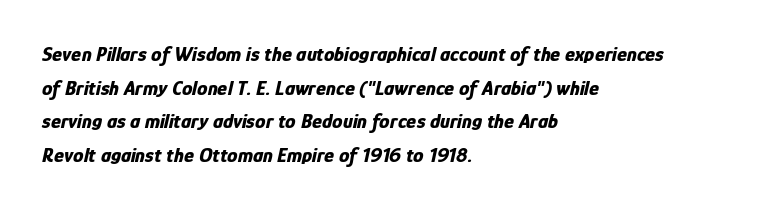
Q: Is the text bold? A: Yes.
Q: Is the text italic (slanted)? A: Yes, it leans right by about 12 degrees.
Q: Is the text underlined? A: No.
Q: How is the paragraph aligned? A: Left-aligned.
Q: Is the spacing between letters normal or unusually wide? A: Normal.
Q: Is the spacing between lines tight, normal or loose? A: Normal.
